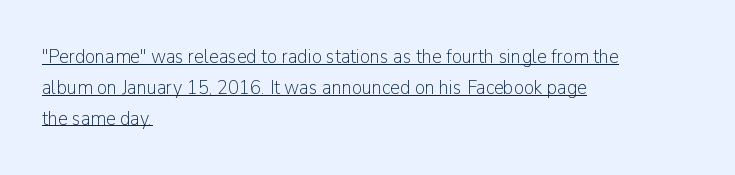
Q: Is the text bold? A: No.
Q: Is the text italic (slanted)? A: No, it is upright.
Q: Is the text underlined? A: Yes.
Q: How is the paragraph aligned? A: Left-aligned.
Q: Is the spacing between letters normal or unusually wide? A: Normal.
Q: Is the spacing between lines tight, normal or loose? A: Normal.
